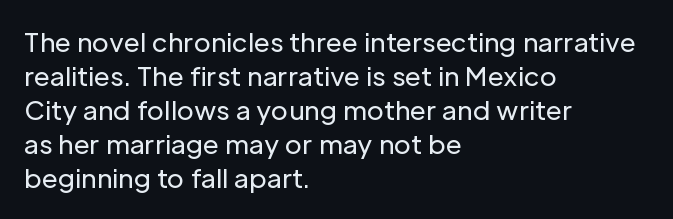
{"italic": "no", "bold": "no", "underline": "no", "align": "left", "line_spacing": "normal", "line_spacing_ratio": 1.31, "letter_spacing": "normal", "letter_spacing_em": 0.0, "glyph_px": 26}
